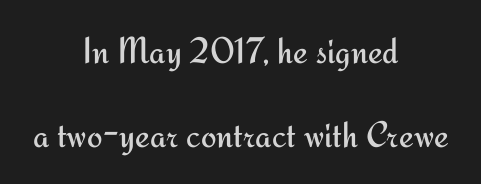
The image shows 37 px regular-weight sans-serif type, upright; set centered, loose line spacing (2.26x), normal letter spacing, not underlined; medium stroke contrast and a small x-height.
